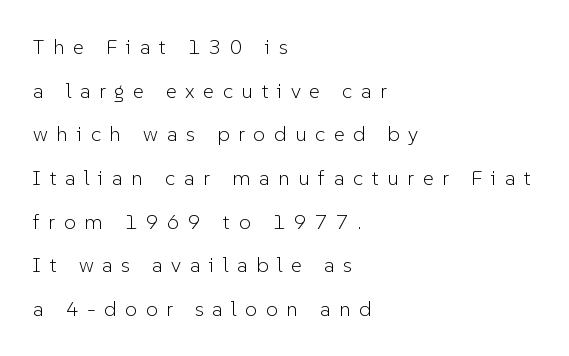
Rule under the text: the space is simply empty. The lines are quadded left. This sample trades compactness for vertical openness between lines. This sample uses expanded letter spacing, leaving extra air between glyphs.
